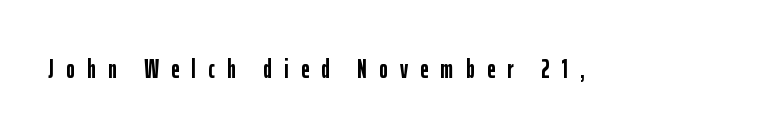
{"italic": "no", "bold": "yes", "underline": "no", "letter_spacing": "wide", "letter_spacing_em": 0.47, "glyph_px": 26}
